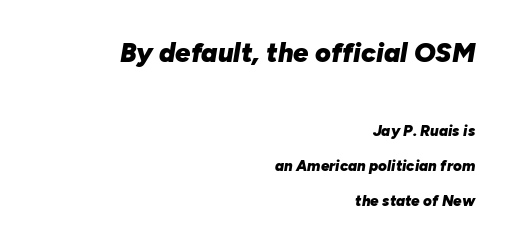
{"italic": "yes", "lean": "right", "slant_degrees": 10, "bold": "yes", "underline": "no", "align": "right", "line_spacing": "loose", "line_spacing_ratio": 2.34, "letter_spacing": "normal", "letter_spacing_em": 0.0, "larger_block": "first", "size_ratio": 1.8, "glyph_px": 27}
